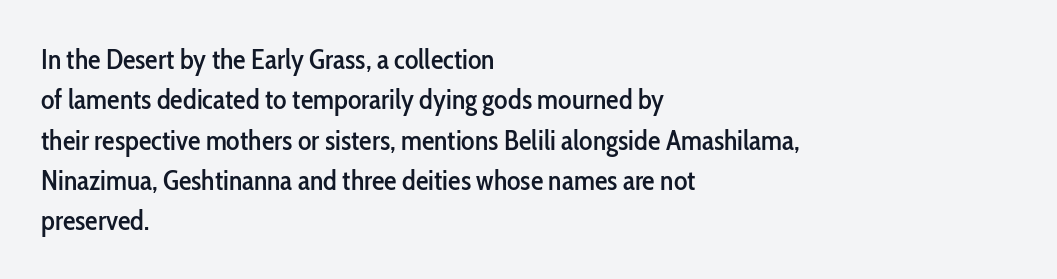
The image shows 28 px condensed sans-serif type, upright; set left-aligned, normal line spacing (1.44x), normal letter spacing, not underlined; low stroke contrast and a medium x-height.
